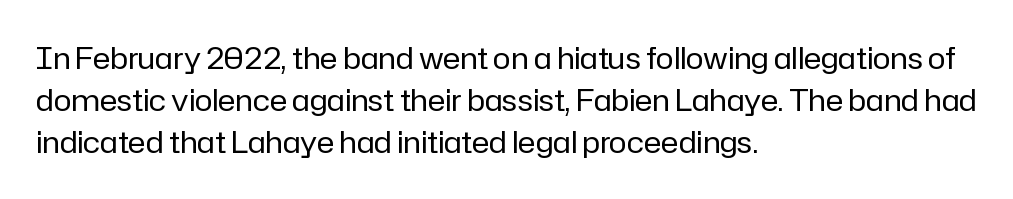
{"serif": "no", "italic": "no", "bold": "no", "weight": "regular", "width": "normal", "stroke_contrast": "low", "x_height": "medium", "monospaced": "no", "underline": "no", "align": "left", "line_spacing": "normal", "line_spacing_ratio": 1.4, "letter_spacing": "normal", "letter_spacing_em": 0.0, "glyph_px": 30}
